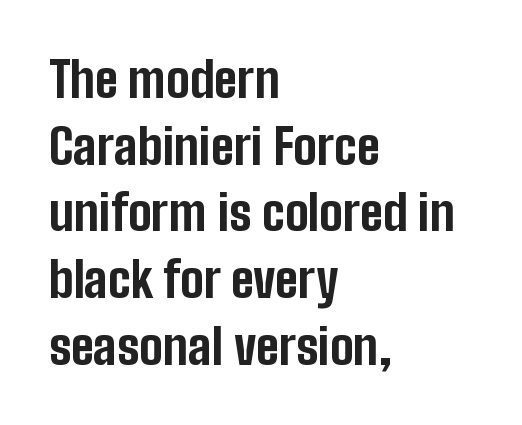
Does the lettering tilt? It doesn't — this is upright. The paragraph has a hard left edge and a soft right edge. Letters rest on an invisible, unmarked baseline. I'd call this a sans setting — the letters go barefoot.
